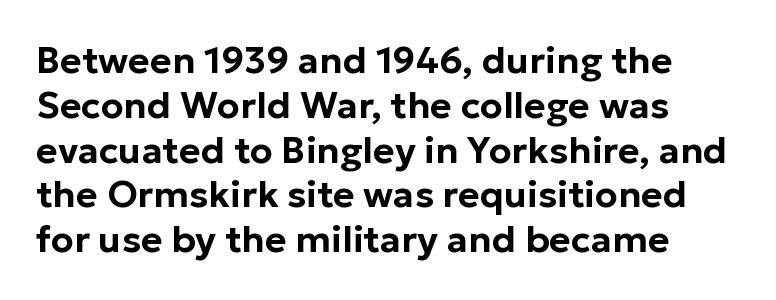
Only glyphs here, with clear space below each row. One-word summary of the alignment: left. The axis of the letterforms is exactly vertical. Short note: letters normally spaced. Serif or sans? Sans — the stroke terminals are bare.
